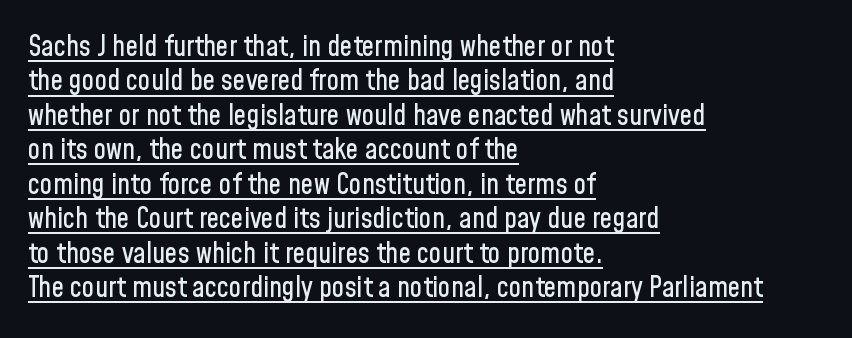
{"serif": "no", "italic": "no", "width": "condensed", "stroke_contrast": "low", "x_height": "medium", "monospaced": "no", "underline": "yes", "align": "left", "line_spacing_ratio": 1.23, "letter_spacing": "normal", "letter_spacing_em": 0.0, "glyph_px": 28}
